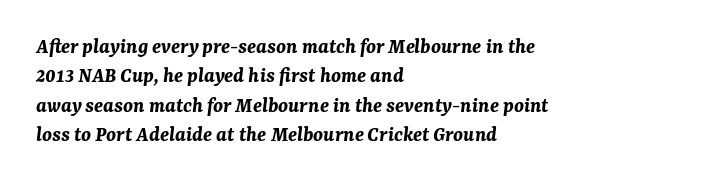
Q: Is the text bold? A: Yes.
Q: Is the text italic (slanted)? A: Yes, it leans right by about 7 degrees.
Q: Is the text underlined? A: No.
Q: How is the paragraph aligned? A: Left-aligned.
Q: Is the spacing between letters normal or unusually wide? A: Normal.
Q: Is the spacing between lines tight, normal or loose? A: Normal.
